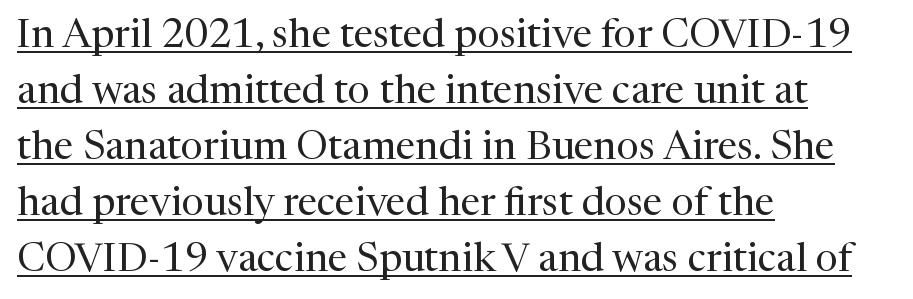
The letterforms sit shoulder to shoulder at normal distance. Do the letters lean? They stand straight. In terms of letterform style, serifs are clearly present. Visually the block forms a straight wall on the left and a jagged coastline on the right.
